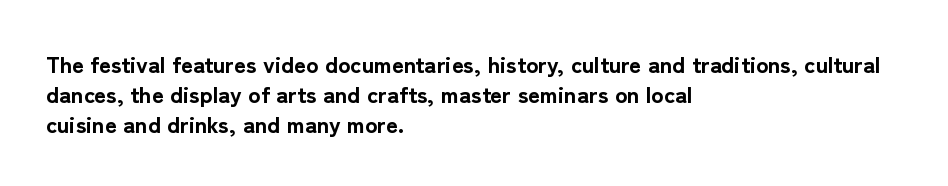
Q: Is the text bold? A: Yes.
Q: Is the text italic (slanted)? A: No, it is upright.
Q: Is the text underlined? A: No.
Q: How is the paragraph aligned? A: Left-aligned.
Q: Is the spacing between letters normal or unusually wide? A: Normal.
Q: Is the spacing between lines tight, normal or loose? A: Normal.
